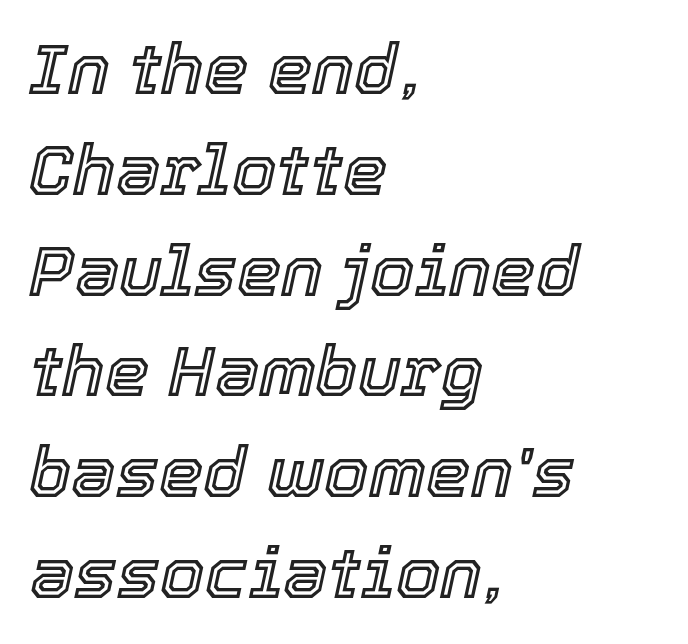
The image shows 71 px text type, italic (leaning right); set left-aligned, normal line spacing (1.42x), normal letter spacing, not underlined; a medium x-height.
